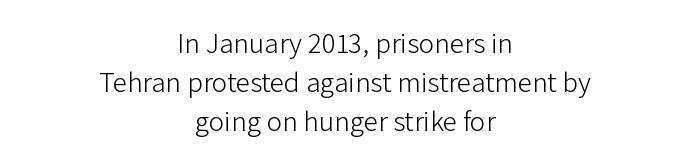
Q: Is the text bold? A: No.
Q: Is the text italic (slanted)? A: No, it is upright.
Q: Is the typeface a serif or a sans-serif typeface? A: Sans-serif.
Q: Is the text underlined? A: No.
Q: How is the paragraph aligned? A: Centered.
Q: Is the spacing between letters normal or unusually wide? A: Normal.
Q: Is the spacing between lines tight, normal or loose? A: Normal.
Q: Width (condensed, normal, or wide)? A: Normal.
Q: Stroke contrast? A: Low.
Q: x-height? A: Medium.
Q: Monospaced? A: No.
